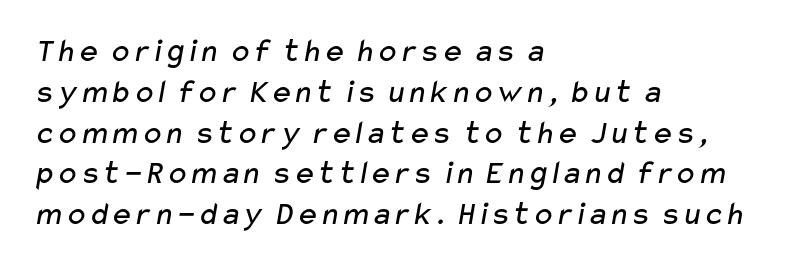
{"serif": "no", "bold": "no", "weight": "regular", "width": "wide", "stroke_contrast": "low", "x_height": "medium", "monospaced": "no", "underline": "no", "align": "left", "line_spacing_ratio": 1.2, "letter_spacing": "normal", "letter_spacing_em": 0.0, "glyph_px": 34}
